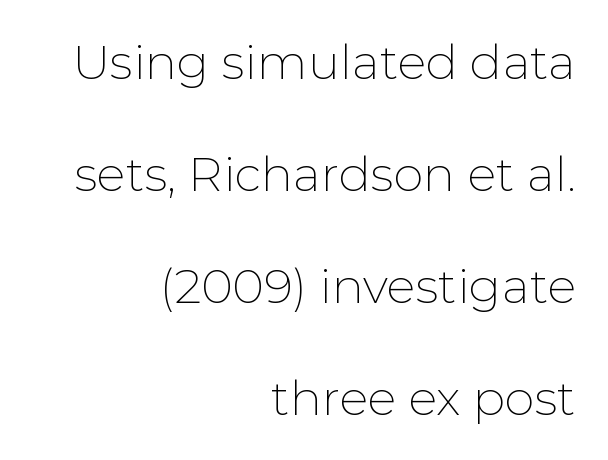
The image shows 48 px thin sans-serif type, upright; set right-aligned, loose line spacing (2.33x), normal letter spacing, not underlined; low stroke contrast and a medium x-height.
